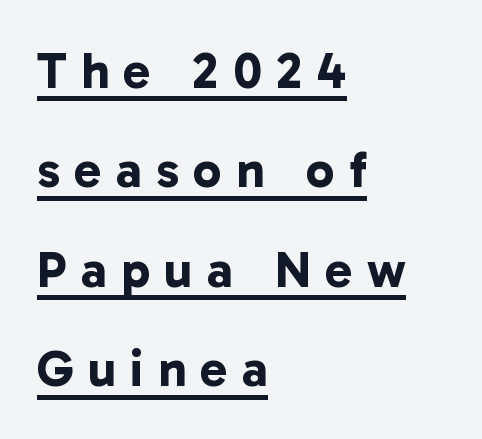
The image shows 51 px bold sans-serif type; set left-aligned, loose line spacing (1.95x), unusually wide letter spacing (+0.28 em), underlined; low stroke contrast and a medium x-height.
